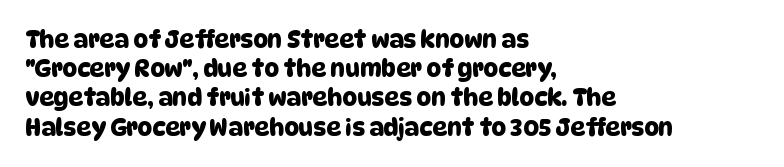
This rendering features lettering with no underline. Leading: standard. This rendering uses left alignment, leaving the right contour irregular. The passage shown has conventional tracking throughout.
